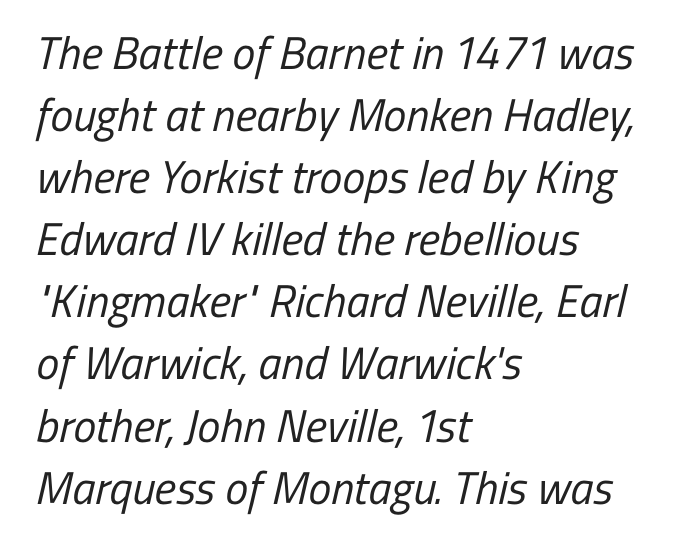
{"serif": "no", "bold": "no", "weight": "regular", "width": "condensed", "stroke_contrast": "low", "x_height": "medium", "monospaced": "no", "underline": "no", "align": "left", "line_spacing": "normal", "line_spacing_ratio": 1.35, "letter_spacing": "normal", "letter_spacing_em": 0.0, "glyph_px": 46}
